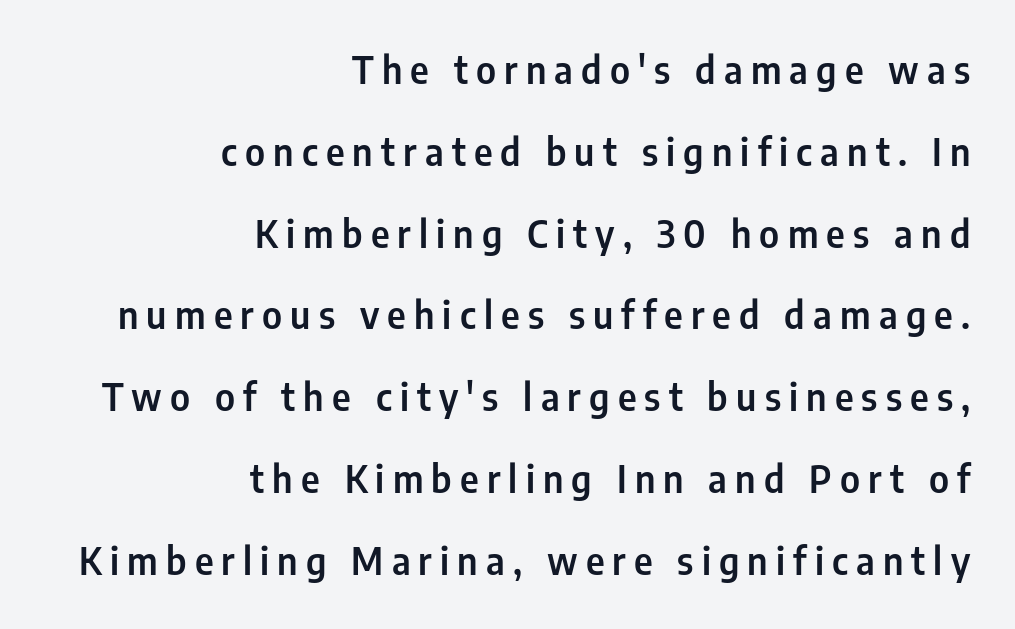
Q: Is the text italic (slanted)? A: No, it is upright.
Q: Is the typeface a serif or a sans-serif typeface? A: Sans-serif.
Q: Is the text underlined? A: No.
Q: How is the paragraph aligned? A: Right-aligned.
Q: Is the spacing between letters normal or unusually wide? A: Unusually wide.
Q: Is the spacing between lines tight, normal or loose? A: Loose.
Q: Width (condensed, normal, or wide)? A: Condensed.
Q: Stroke contrast? A: Low.
Q: x-height? A: Medium.
Q: Monospaced? A: No.
